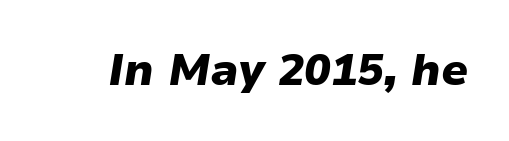
{"italic": "yes", "lean": "right", "slant_degrees": 9, "bold": "yes", "weight": "heavy", "width": "normal", "stroke_contrast": "low", "x_height": "medium", "monospaced": "no", "underline": "no", "letter_spacing": "normal", "letter_spacing_em": 0.0, "glyph_px": 44}
